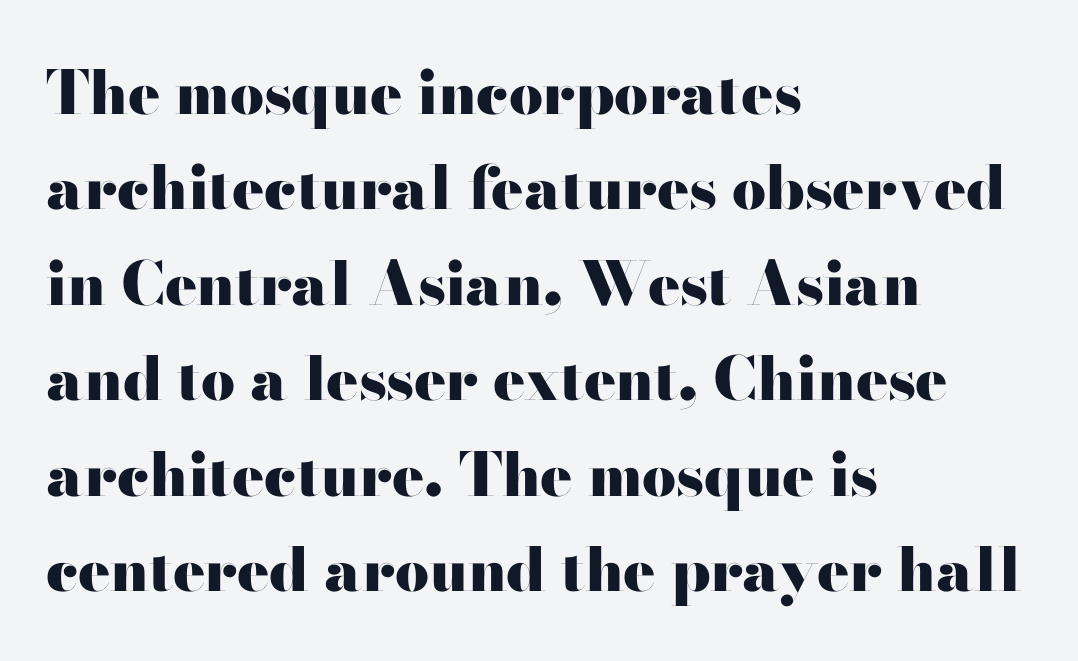
The image shows 60 px heavy, wide sans-serif type, upright; set left-aligned, normal line spacing (1.59x), normal letter spacing, not underlined; high stroke contrast and a small x-height.
